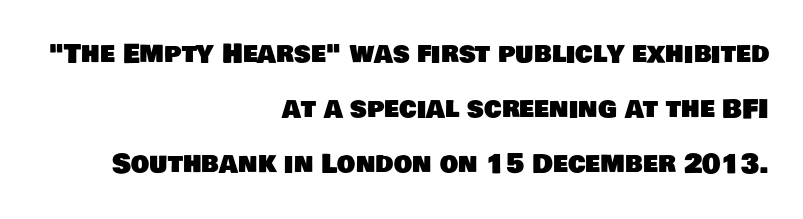
{"underline": "no", "align": "right", "line_spacing": "loose", "line_spacing_ratio": 2.11, "letter_spacing": "normal", "letter_spacing_em": 0.0, "glyph_px": 26}
